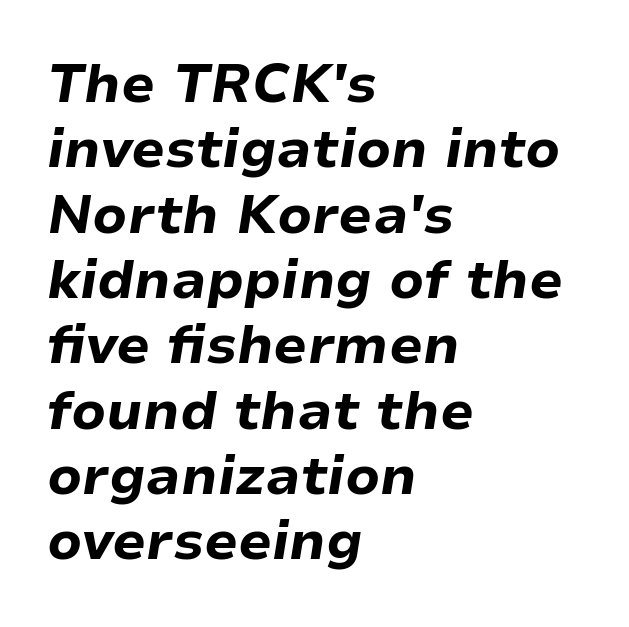
Here the designer chose a conventional face with non-uniform glyph widths. Visually the block forms a straight wall on the left and a jagged coastline on the right. The glyphs look as if they've been sheared to an angle. The area under the type is left untouched. Observe the ordinary spacing: letters are neighbours, not strangers. What weight is shown? A full bold with thick strokes.
